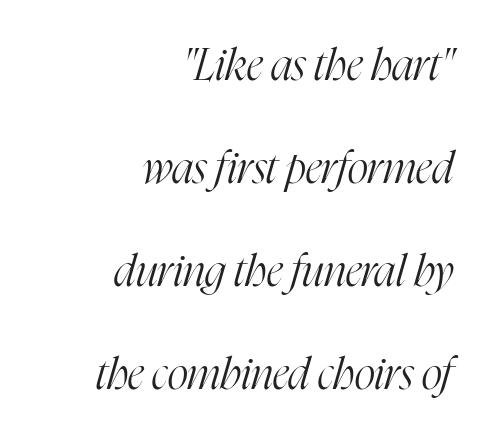
Serif or sans? Serif — the stroke terminals have little feet. If you drew a ruler down the right edge, every line would touch it. Words appear dense and cohesive because spacing is normal. The passage shown stacks its lines with a broad gap. These lines were composed using italics.
